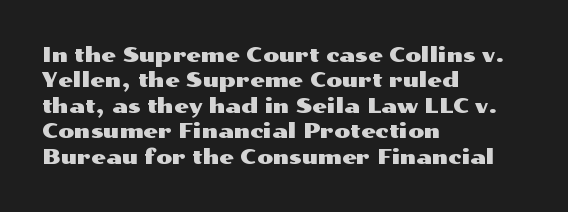
Q: Is the text italic (slanted)? A: No, it is upright.
Q: Is the text underlined? A: No.
Q: How is the paragraph aligned? A: Left-aligned.
Q: Is the spacing between letters normal or unusually wide? A: Normal.
